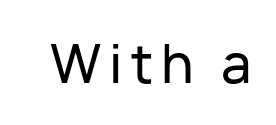
{"serif": "no", "italic": "no", "width": "normal", "stroke_contrast": "low", "x_height": "medium", "monospaced": "no", "underline": "no", "glyph_px": 54}
